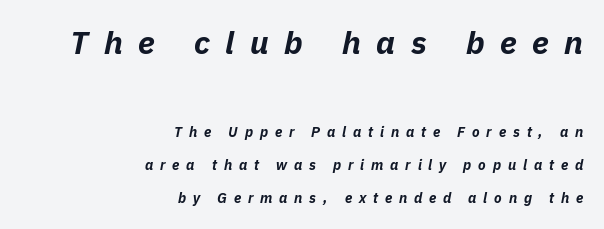
Looks like regular typesetting: each glyph gets only the width it needs. Each new line begins a long way beneath the previous one. The paragraph shown leans on its right margin. The glyphs look as if they've been sheared to an angle. On the weight axis this lands at bold, roughly 700. Glyph-to-glyph distance is far greater than everyday printed text.
